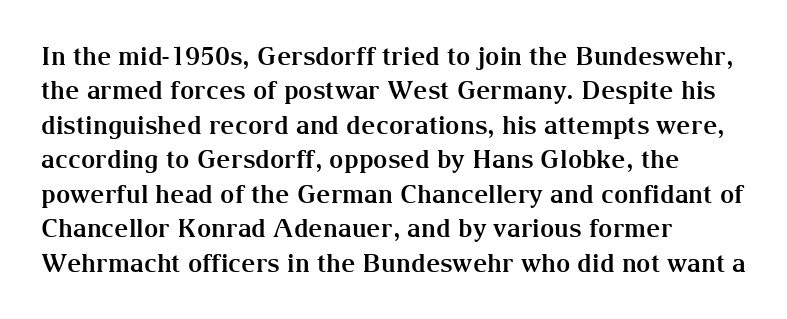
{"italic": "no", "bold": "yes", "underline": "no", "align": "left", "line_spacing": "normal", "line_spacing_ratio": 1.38, "letter_spacing": "normal", "letter_spacing_em": 0.0, "glyph_px": 25}
